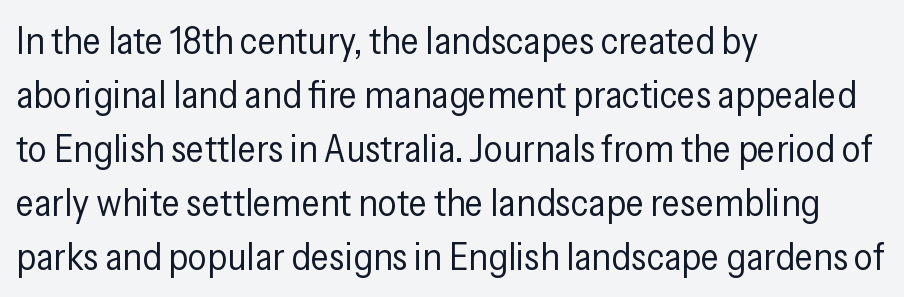
{"serif": "no", "italic": "no", "bold": "no", "weight": "regular", "width": "condensed", "stroke_contrast": "low", "x_height": "medium", "monospaced": "no", "underline": "no", "align": "left", "line_spacing": "normal", "line_spacing_ratio": 1.42, "letter_spacing": "normal", "letter_spacing_em": 0.0, "glyph_px": 38}
